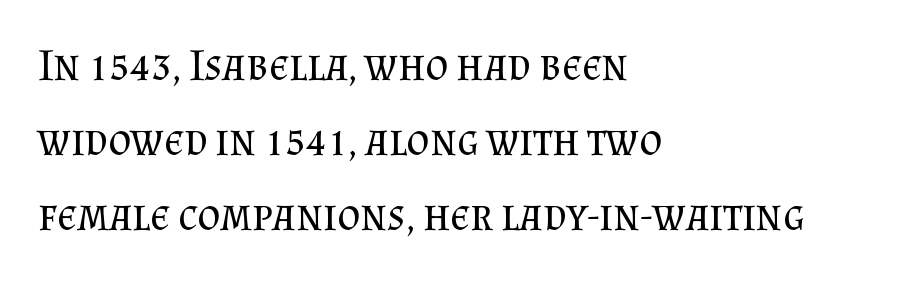
{"serif": "yes", "italic": "no", "bold": "no", "weight": "regular", "width": "normal", "stroke_contrast": "medium", "x_height": "small", "monospaced": "no", "underline": "no", "align": "left", "line_spacing_ratio": 1.71, "letter_spacing": "normal", "letter_spacing_em": 0.0, "glyph_px": 44}
